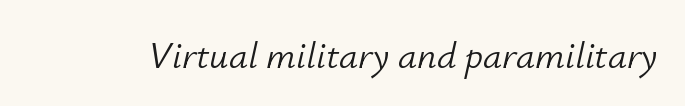
{"italic": "yes", "lean": "right", "slant_degrees": 12, "bold": "no", "weight": "light", "width": "normal", "stroke_contrast": "low", "x_height": "small", "monospaced": "no", "underline": "no", "letter_spacing": "normal", "letter_spacing_em": 0.0, "glyph_px": 38}
